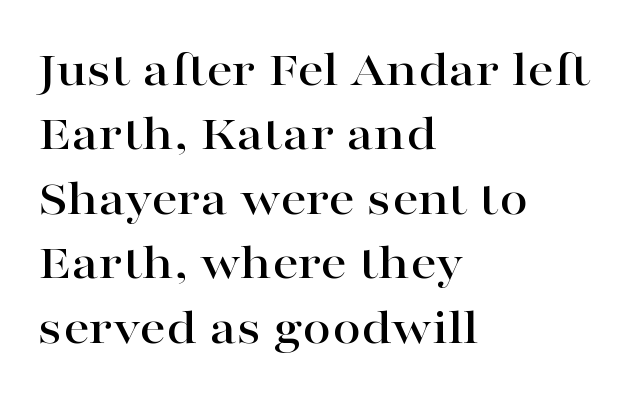
This sample has the flowing, uneven cadence of proportional lettering. The letters carry serifs — small finishing strokes at the ends of their stems. Does the copy run flush right? No — it runs flush left. How are the letters spaced? Ordinarily, with no added tracking. The specimen reads as upright at a glance.
